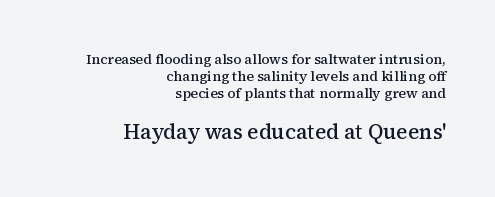
{"italic": "no", "bold": "semi", "underline": "no", "align": "right", "line_spacing_ratio": 1.22, "letter_spacing": "normal", "letter_spacing_em": 0.0, "larger_block": "second", "size_ratio": 1.5, "glyph_px": 21}
